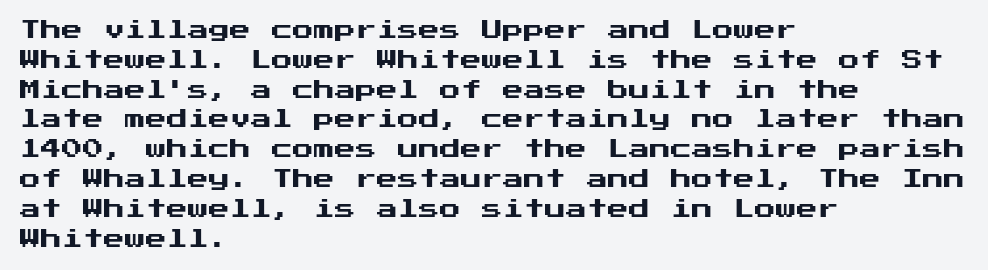
Q: Is the text italic (slanted)? A: No, it is upright.
Q: Is the text underlined? A: No.
Q: How is the paragraph aligned? A: Left-aligned.
Q: Is the spacing between letters normal or unusually wide? A: Normal.
Q: Is the spacing between lines tight, normal or loose? A: Normal.
